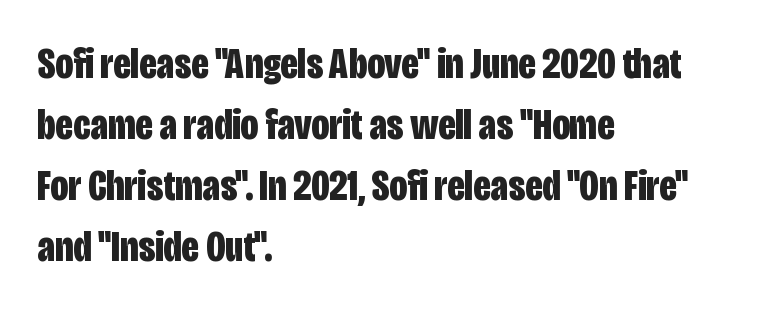
Q: Is the text bold? A: Yes.
Q: Is the text italic (slanted)? A: No, it is upright.
Q: Is the typeface a serif or a sans-serif typeface? A: Sans-serif.
Q: Is the text underlined? A: No.
Q: How is the paragraph aligned? A: Left-aligned.
Q: Is the spacing between letters normal or unusually wide? A: Normal.
Q: Is the spacing between lines tight, normal or loose? A: Normal.
Q: Width (condensed, normal, or wide)? A: Condensed.
Q: Stroke contrast? A: Low.
Q: x-height? A: Large.
Q: Monospaced? A: No.
